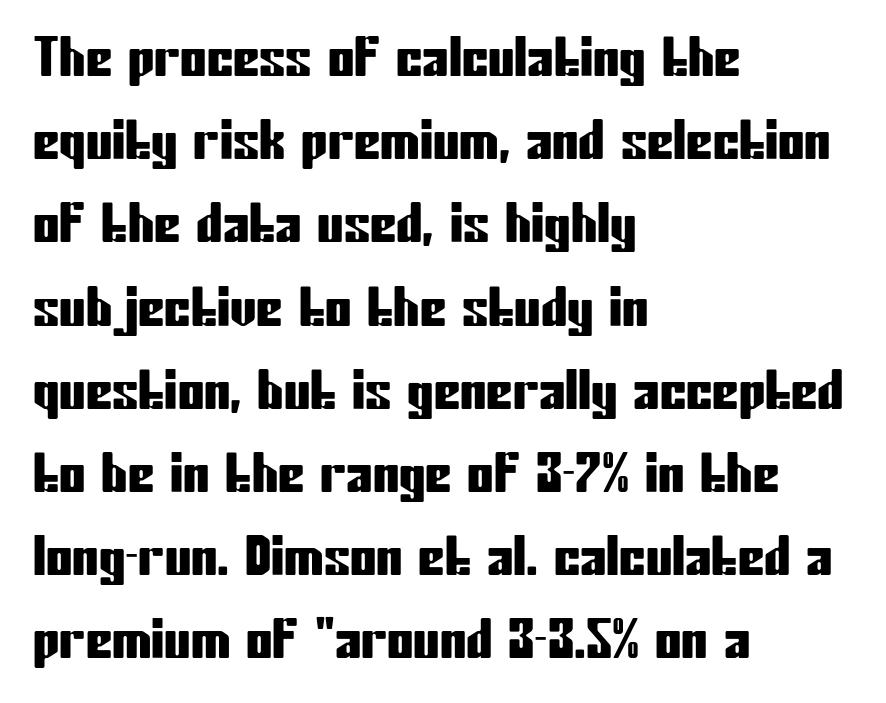
The text was rendered using a sans face with plain stroke endings. Reading down the column, the eye jumps a familiar distance to each next line. One-word summary of the alignment: left. Think of a printed novel: that variable character pitch is what you see here. Check the space under the baseline: it is left empty. The type is set solid horizontally, with unmodified tracking.
